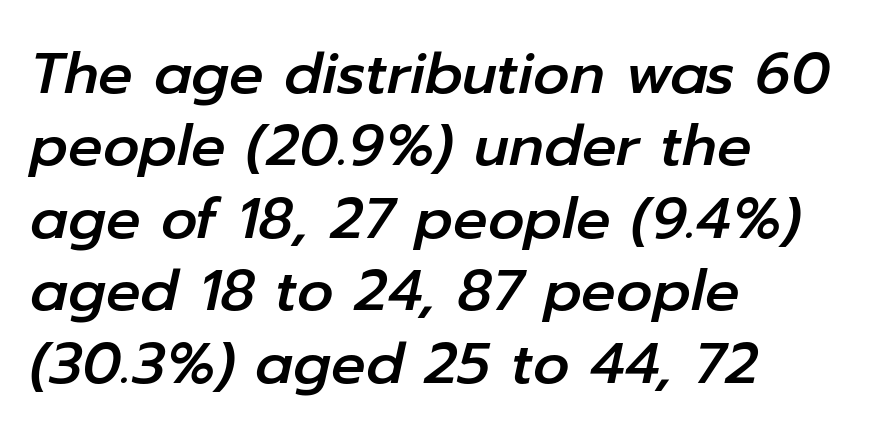
Q: Is the text italic (slanted)? A: Yes, it leans right by about 12 degrees.
Q: Is the text underlined? A: No.
Q: How is the paragraph aligned? A: Left-aligned.
Q: Is the spacing between letters normal or unusually wide? A: Normal.
Q: Is the spacing between lines tight, normal or loose? A: Normal.
Q: Width (condensed, normal, or wide)? A: Normal.
Q: Stroke contrast? A: Low.
Q: x-height? A: Medium.
Q: Monospaced? A: No.
